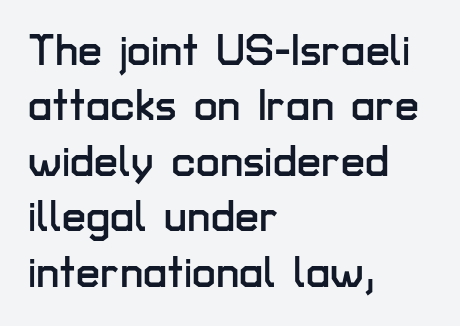
{"serif": "no", "italic": "no", "width": "normal", "stroke_contrast": "low", "x_height": "medium", "monospaced": "no", "underline": "no", "align": "left", "line_spacing": "normal", "line_spacing_ratio": 1.29, "letter_spacing": "normal", "letter_spacing_em": 0.0, "glyph_px": 43}
